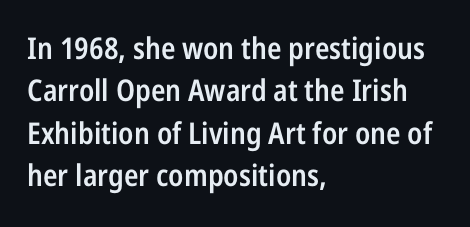
Words appear dense and cohesive because spacing is normal. Alignment: flush left. Glance below the letters and you will spot only blank space. If you drew a line through each stem, it would be perfectly vertical.
